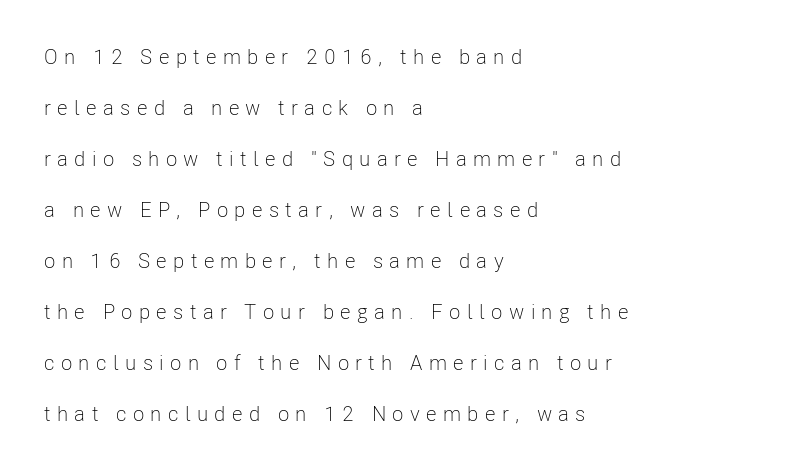
Q: Is the text bold? A: No.
Q: Is the text italic (slanted)? A: No, it is upright.
Q: Is the text underlined? A: No.
Q: How is the paragraph aligned? A: Left-aligned.
Q: Is the spacing between letters normal or unusually wide? A: Unusually wide.
Q: Is the spacing between lines tight, normal or loose? A: Loose.
